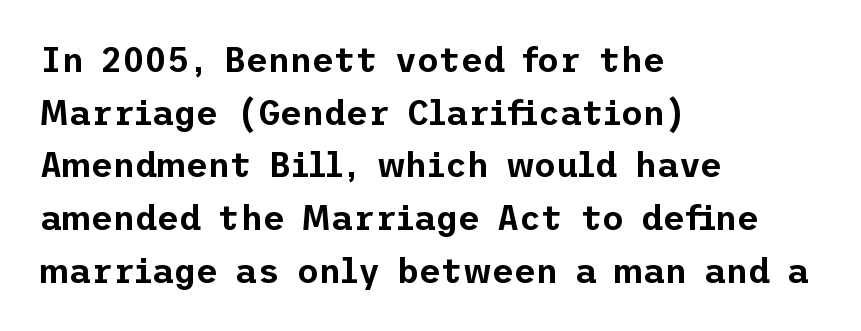
{"serif": "no", "italic": "no", "width": "normal", "stroke_contrast": "low", "x_height": "medium", "underline": "no", "align": "left", "line_spacing": "normal", "line_spacing_ratio": 1.55, "letter_spacing": "normal", "letter_spacing_em": 0.0, "glyph_px": 34}
